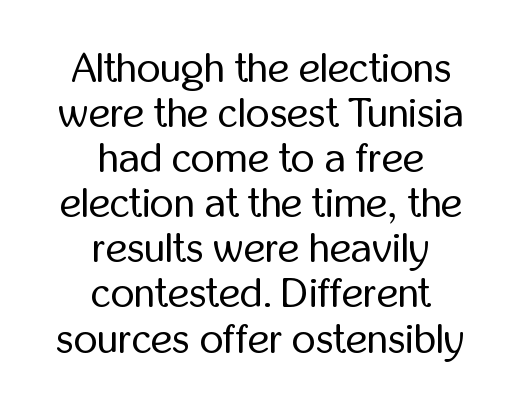
Q: Is the text bold? A: No.
Q: Is the text italic (slanted)? A: No, it is upright.
Q: Is the typeface a serif or a sans-serif typeface? A: Sans-serif.
Q: Is the text underlined? A: No.
Q: How is the paragraph aligned? A: Centered.
Q: Is the spacing between letters normal or unusually wide? A: Normal.
Q: Is the spacing between lines tight, normal or loose? A: Tight.
Q: Width (condensed, normal, or wide)? A: Condensed.
Q: Stroke contrast? A: Low.
Q: x-height? A: Medium.
Q: Monospaced? A: No.
